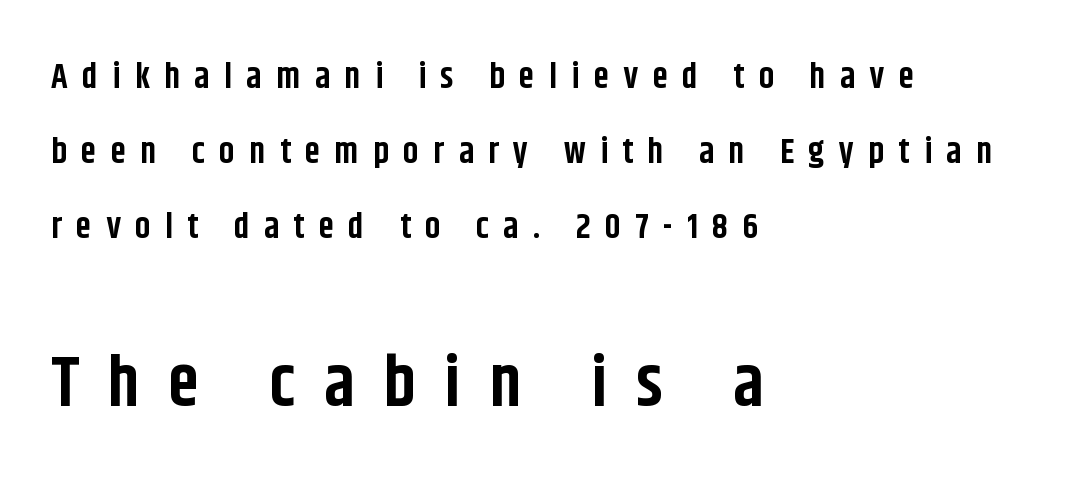
The image shows 70 px bold, condensed sans-serif type, upright; set left-aligned, loose line spacing (2.14x), unusually wide letter spacing (+0.41 em), not underlined; the second (bottom) block is 2.0x larger; low stroke contrast and a large x-height.
